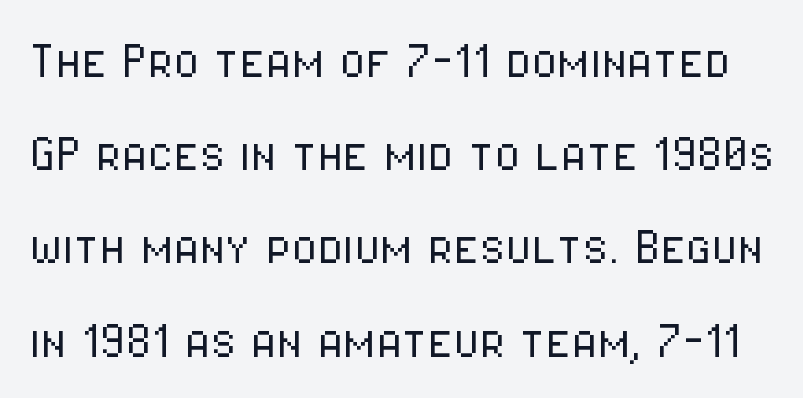
The image shows 59 px light, condensed sans-serif type, upright; set normal line spacing (1.58x), normal letter spacing, not underlined; low stroke contrast and a medium x-height.
